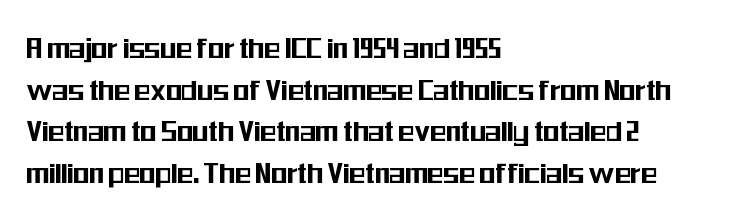
{"serif": "no", "italic": "no", "width": "condensed", "stroke_contrast": "medium", "x_height": "medium", "monospaced": "no", "underline": "no", "align": "left", "line_spacing": "normal", "line_spacing_ratio": 1.26, "letter_spacing": "normal", "letter_spacing_em": 0.0, "glyph_px": 33}
